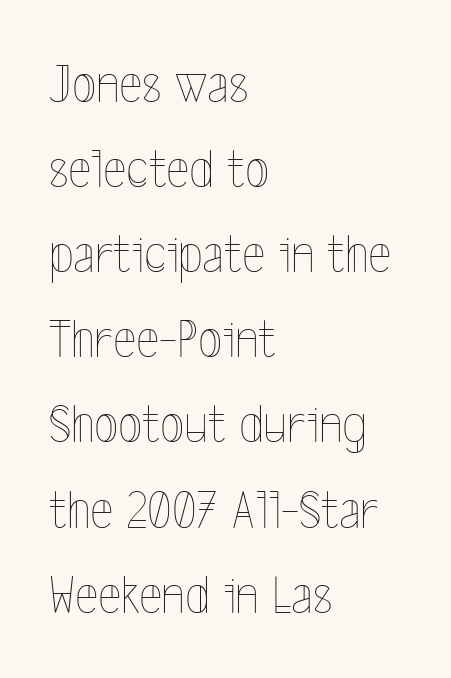
There is no visible air inserted between adjacent glyphs. Honestly, the row spacing looks completely unremarkable. Heft: none added — not bold. This rendering uses left alignment, leaving the right contour irregular.
